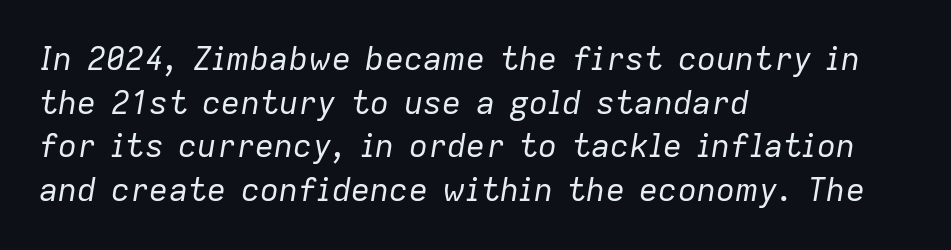
Is this a fixed-width face? No — the glyphs have proportional, varying widths. Emphasis-style slanted type is in use. Does the copy run flush right? No — it runs flush left. The string is rendered with underlining switched off. The vertical gap from one line to the next is medium. Compared with a typical body face, this is equally light or lighter still.
